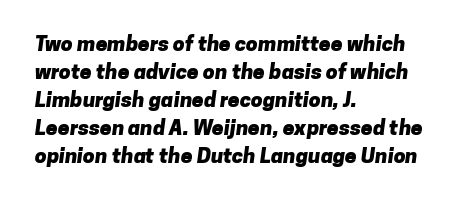
Short and long lines alike share a common starting point at left. Every letter is thick-stroked: bold, no question. Interline gaps are of average width in this sample. Quick note: underline off.
